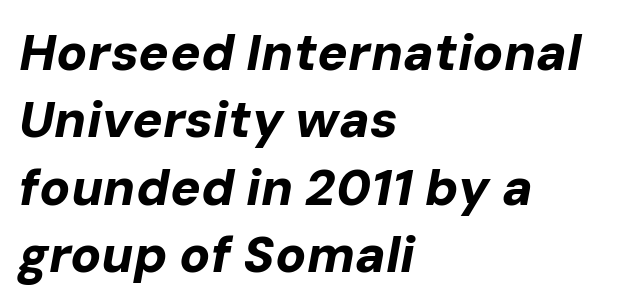
Q: Is the text bold? A: Yes.
Q: Is the text italic (slanted)? A: Yes, it leans right by about 10 degrees.
Q: Is the text underlined? A: No.
Q: How is the paragraph aligned? A: Left-aligned.
Q: Is the spacing between letters normal or unusually wide? A: Normal.
Q: Is the spacing between lines tight, normal or loose? A: Normal.
Q: Width (condensed, normal, or wide)? A: Normal.
Q: Stroke contrast? A: Low.
Q: x-height? A: Medium.
Q: Monospaced? A: No.
